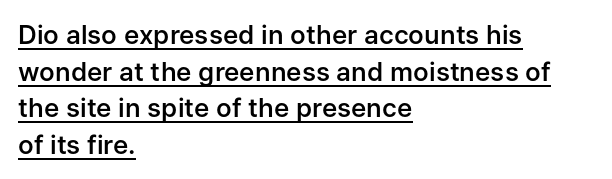
The image shows 26 px text type, upright; set left-aligned, normal line spacing (1.41x), normal letter spacing, underlined.
